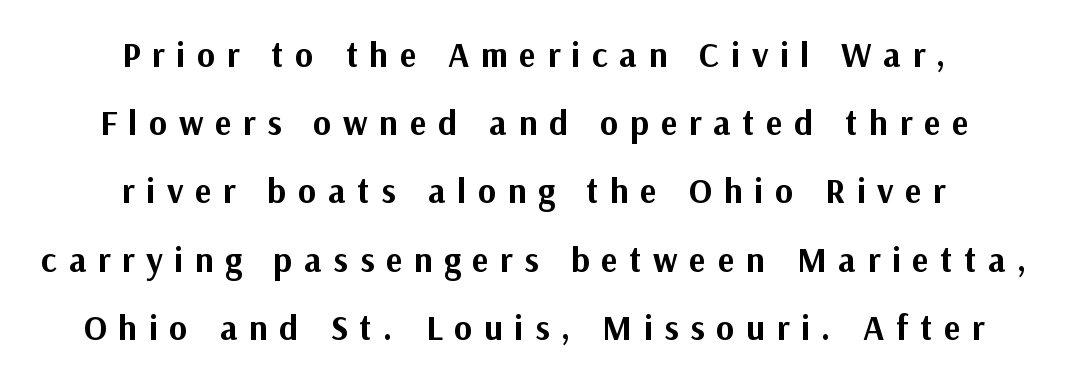
Interline gaps are noticeably wide in this sample. You could not count columns in this text — the font is proportionally spaced. Every stem runs plumb, perpendicular to the baseline. Inter-character spacing is expanded well beyond the font's built-in metrics.
